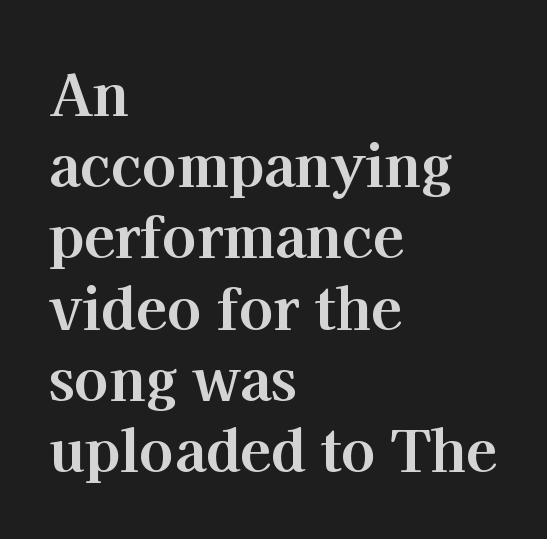
The image shows 57 px bold serif type, upright; set left-aligned, normal line spacing (1.25x), normal letter spacing, not underlined; high stroke contrast and a medium x-height.
